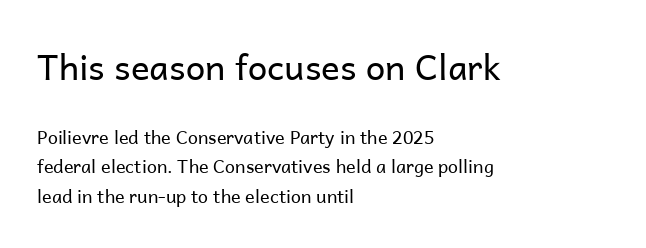
The image shows 35 px regular-weight sans-serif type, upright; set left-aligned, normal line spacing (1.63x), normal letter spacing, not underlined; the first (top) block is 1.94x larger; low stroke contrast and a medium x-height.
